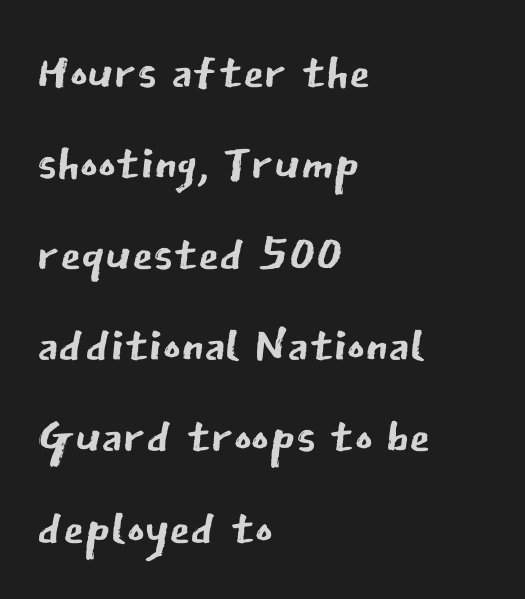
Q: Is the text bold? A: No.
Q: Is the text italic (slanted)? A: No, it is upright.
Q: Is the typeface a serif or a sans-serif typeface? A: Sans-serif.
Q: Is the text underlined? A: No.
Q: How is the paragraph aligned? A: Left-aligned.
Q: Is the spacing between letters normal or unusually wide? A: Normal.
Q: Is the spacing between lines tight, normal or loose? A: Normal.
Q: Width (condensed, normal, or wide)? A: Normal.
Q: Stroke contrast? A: Low.
Q: x-height? A: Medium.
Q: Monospaced? A: No.
